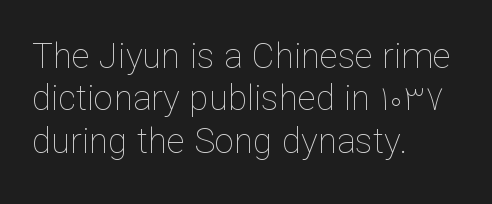
The image shows 35 px thin type, upright; set left-aligned, line spacing 1.21x, normal letter spacing, not underlined; low stroke contrast and a medium x-height.
